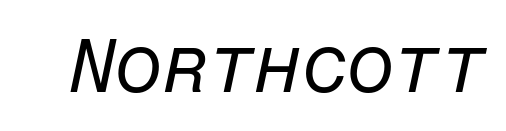
Q: Is the text bold? A: No.
Q: Is the text italic (slanted)? A: Yes, it leans right by about 12 degrees.
Q: Is the text underlined? A: No.
Q: Is the spacing between letters normal or unusually wide? A: Normal.
Q: Width (condensed, normal, or wide)? A: Normal.
Q: Stroke contrast? A: Low.
Q: x-height? A: Medium.
Q: Monospaced? A: Yes.
